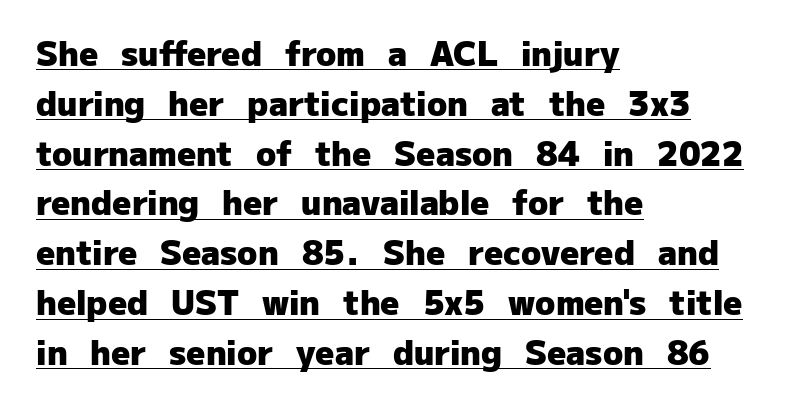
Observe the absence of serifs on each vertical stroke in this sample. Descenders here cross a horizontal rule under the line. The font's upright variant was chosen for this text. Leftover space on each line is placed entirely after the last word.
